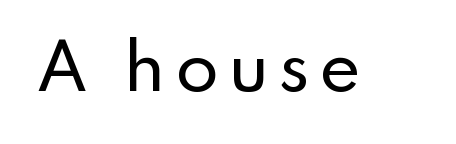
The image shows 63 px sans-serif type, upright; set not underlined; low stroke contrast and a small x-height.
